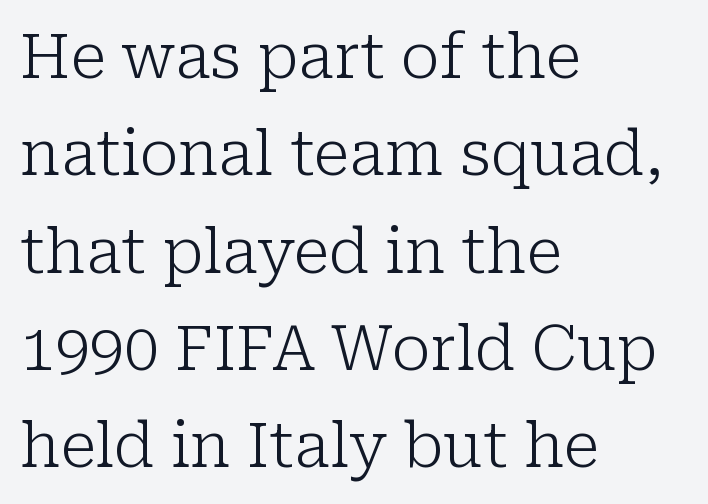
The image shows 62 px light serif type, upright; set left-aligned, normal line spacing (1.57x), normal letter spacing, not underlined; low stroke contrast and a medium x-height.
